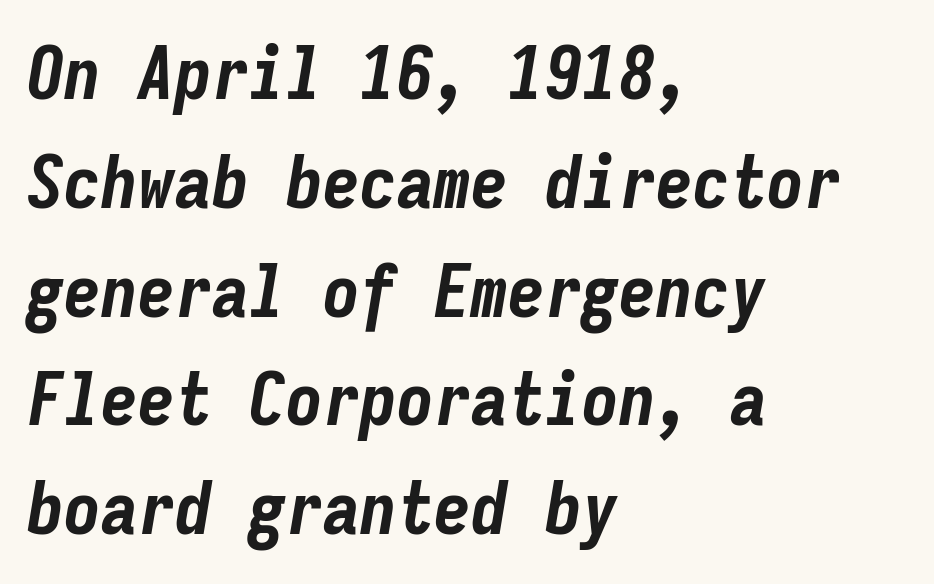
Is there much room between lines? A standard amount, neither cramped nor airy. Descenders hang freely into open space. Monospaced: the letters line up in strict vertical columns. The sample has been set heavy, in full bold. The glyphs look as if they've been sheared to an angle.
